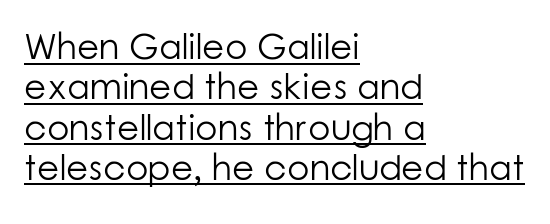
The image shows 36 px light sans-serif type, upright; set left-aligned, tight line spacing (1.12x), normal letter spacing, underlined; low stroke contrast and a medium x-height.
